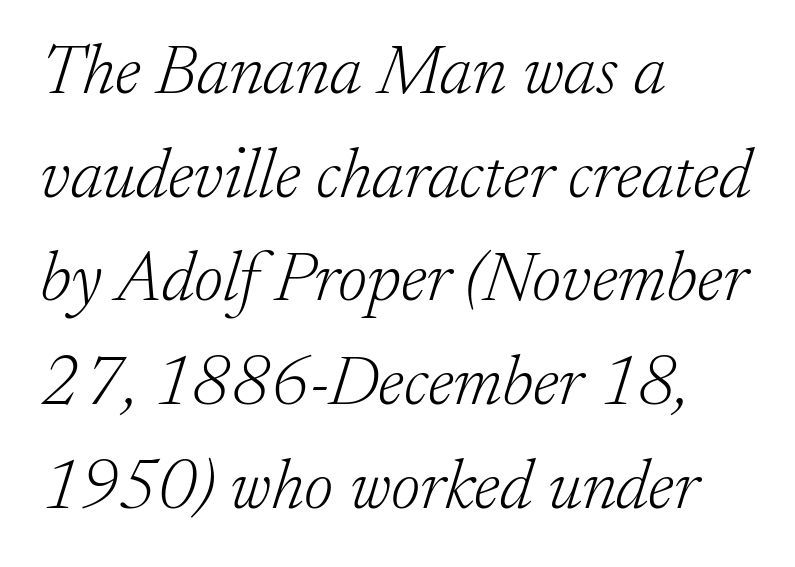
The letters are slanted; this is an italic face. Does the type have serifs? Yes, each stem ends in a small foot. Is this a fixed-width face? No — the glyphs have proportional, varying widths. Compared with typical paragraphs, the rows here are spaced about the same. Any mark beneath the type? The region is blank. Think standard paragraph weight, or any step lighter than that.
